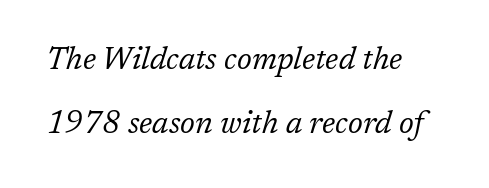
Horizontal bands of white between lines are thick stripes. The letters are slanted; this is an italic face. The face used here is proportionally spaced, like ordinary book or web type. Has an underline been added? It has not. Left-aligned paragraph, ragged on the right. Nothing heavy about these letters — not bold at all.
